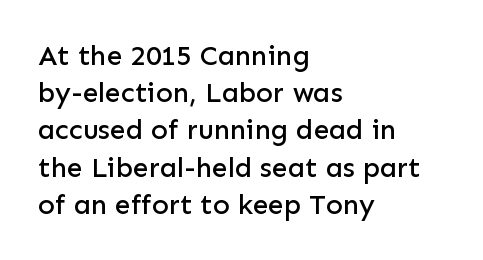
The image shows 28 px sans-serif type, upright; set left-aligned, normal line spacing (1.33x), normal letter spacing, not underlined; low stroke contrast and a medium x-height.
